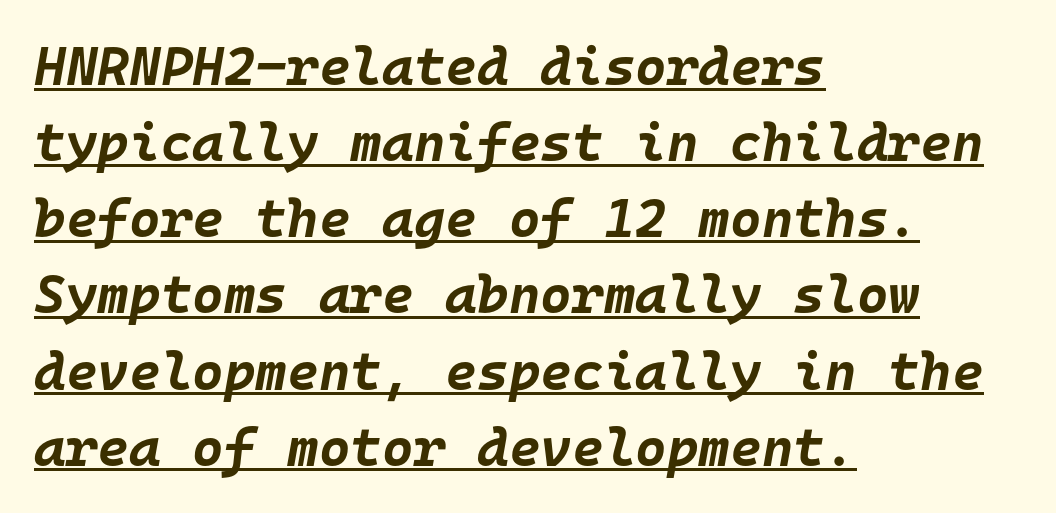
Q: Is the text bold? A: Yes.
Q: Is the text italic (slanted)? A: Yes, it leans right by about 10 degrees.
Q: Is the text underlined? A: Yes.
Q: How is the paragraph aligned? A: Left-aligned.
Q: Is the spacing between letters normal or unusually wide? A: Normal.
Q: Is the spacing between lines tight, normal or loose? A: Normal.
Q: Width (condensed, normal, or wide)? A: Normal.
Q: Stroke contrast? A: Low.
Q: x-height? A: Large.
Q: Monospaced? A: Yes.
